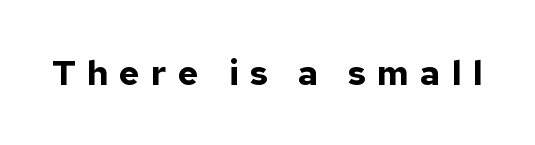
{"serif": "no", "italic": "no", "bold": "yes", "weight": "bold", "width": "normal", "stroke_contrast": "low", "x_height": "medium", "monospaced": "no", "underline": "no", "letter_spacing": "wide", "letter_spacing_em": 0.32, "glyph_px": 35}
